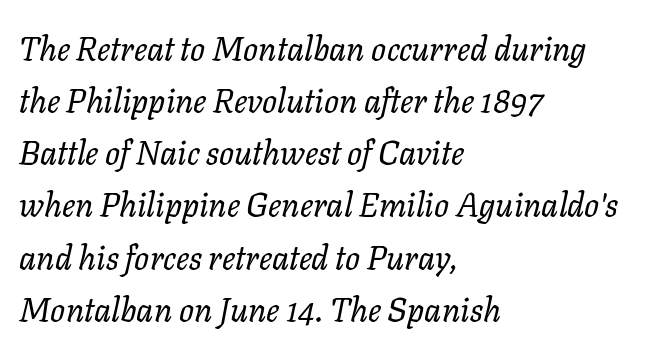
Q: Is the text bold? A: No.
Q: Is the text italic (slanted)? A: Yes, it leans right by about 11 degrees.
Q: Is the text underlined? A: No.
Q: How is the paragraph aligned? A: Left-aligned.
Q: Is the spacing between letters normal or unusually wide? A: Normal.
Q: Is the spacing between lines tight, normal or loose? A: Normal.
Q: Width (condensed, normal, or wide)? A: Normal.
Q: Stroke contrast? A: Low.
Q: x-height? A: Medium.
Q: Monospaced? A: No.
